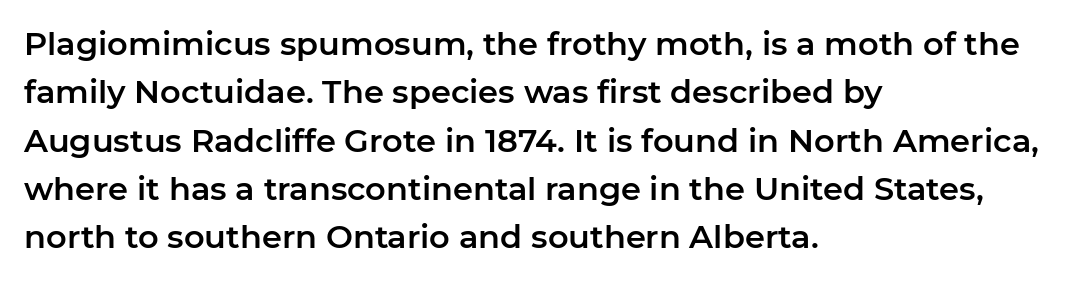
Q: Is the text italic (slanted)? A: No, it is upright.
Q: Is the typeface a serif or a sans-serif typeface? A: Sans-serif.
Q: Is the text underlined? A: No.
Q: How is the paragraph aligned? A: Left-aligned.
Q: Is the spacing between letters normal or unusually wide? A: Normal.
Q: Is the spacing between lines tight, normal or loose? A: Normal.
Q: Width (condensed, normal, or wide)? A: Normal.
Q: Stroke contrast? A: Low.
Q: x-height? A: Medium.
Q: Monospaced? A: No.
